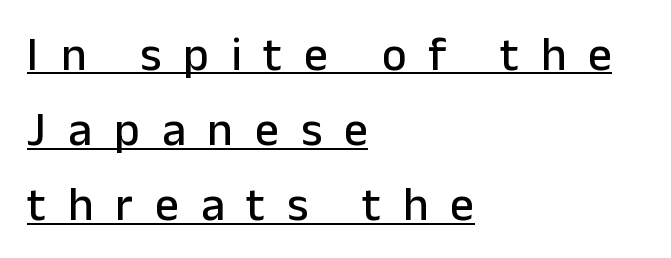
The image shows 47 px sans-serif type, upright; set left-aligned, normal line spacing (1.6x), unusually wide letter spacing (+0.47 em), underlined; low stroke contrast and a medium x-height.
